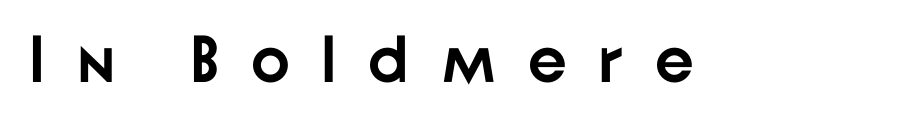
The image shows 66 px semibold sans-serif type, upright; set unusually wide letter spacing (+0.48 em), not underlined; low stroke contrast and a medium x-height.
